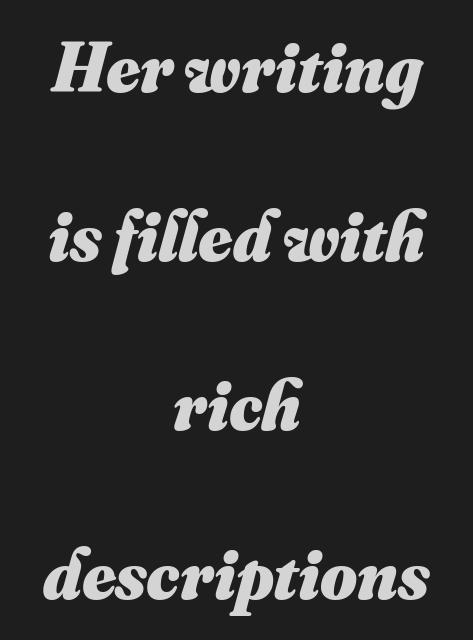
Q: Is the text bold? A: Yes.
Q: Is the text underlined? A: No.
Q: How is the paragraph aligned? A: Centered.
Q: Is the spacing between letters normal or unusually wide? A: Normal.
Q: Is the spacing between lines tight, normal or loose? A: Loose.
Q: Width (condensed, normal, or wide)? A: Normal.
Q: Stroke contrast? A: Medium.
Q: x-height? A: Small.
Q: Monospaced? A: No.
